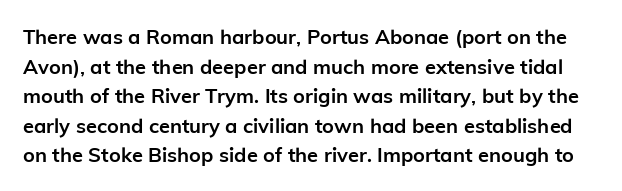
How are the letters spaced? Ordinarily, with no added tracking. Descenders hang freely into open space. A roman cut, with each character standing at attention. The typesetting leans heavy: a genuine bold. Reading down the column, the eye jumps a familiar distance to each next line.
